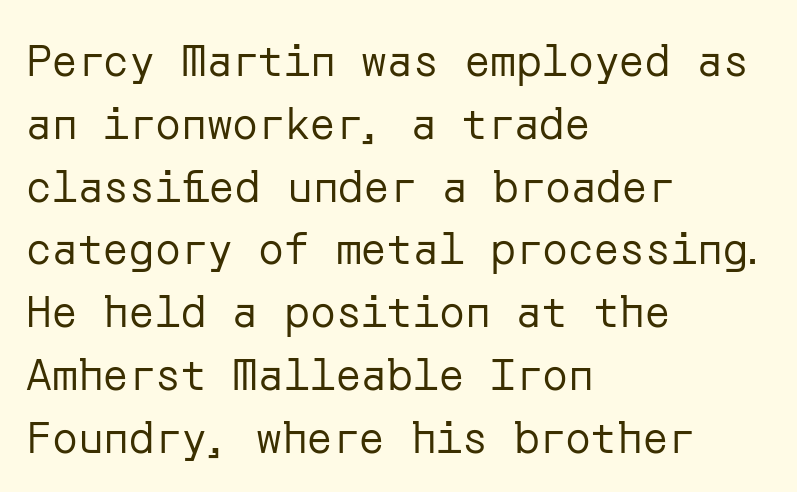
Q: Is the text bold? A: No.
Q: Is the text italic (slanted)? A: No, it is upright.
Q: Is the typeface a serif or a sans-serif typeface? A: Sans-serif.
Q: Is the text underlined? A: No.
Q: How is the paragraph aligned? A: Left-aligned.
Q: Is the spacing between letters normal or unusually wide? A: Normal.
Q: Is the spacing between lines tight, normal or loose? A: Normal.
Q: Width (condensed, normal, or wide)? A: Normal.
Q: Stroke contrast? A: Low.
Q: x-height? A: Medium.
